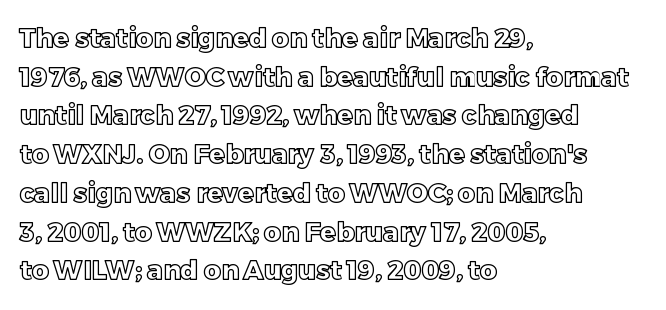
If you measured baseline to baseline, you'd find a middling distance. The line texture is even and compact thanks to regular tracking. Descender tails drop into unmarked territory. Posture: upright roman. Horizontally, the lines are justified to the leading edge only.
